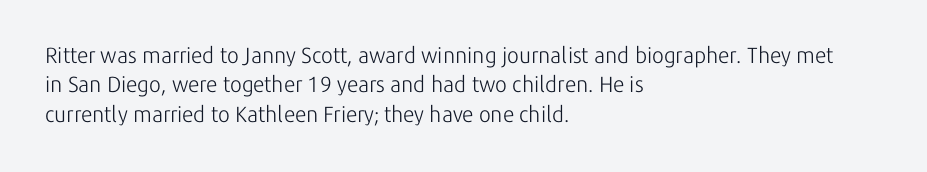
Bare-footed words on every line. Every stem runs plumb, perpendicular to the baseline. The typesetting does not lean heavy: it is not bold. Tracking value appears to be zero — textbook default spacing. The vertical gap from one line to the next is medium.
